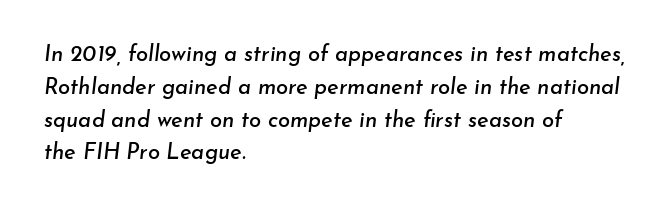
Q: Is the text italic (slanted)? A: Yes, it leans right by about 7 degrees.
Q: Is the text underlined? A: No.
Q: How is the paragraph aligned? A: Left-aligned.
Q: Is the spacing between letters normal or unusually wide? A: Normal.
Q: Is the spacing between lines tight, normal or loose? A: Normal.
